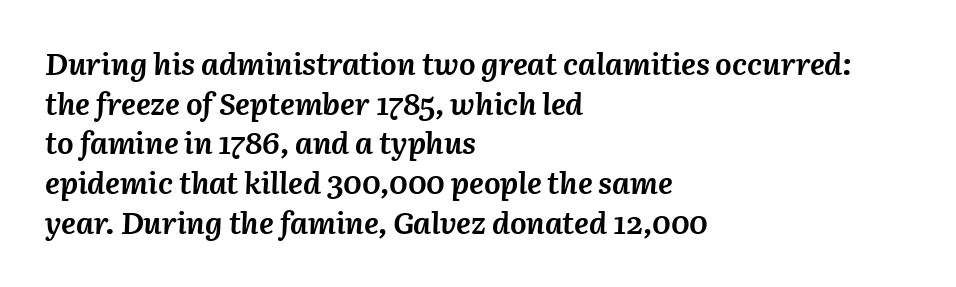
Q: Is the text bold? A: Yes.
Q: Is the text italic (slanted)? A: Yes, it leans right by about 3 degrees.
Q: Is the text underlined? A: No.
Q: How is the paragraph aligned? A: Left-aligned.
Q: Is the spacing between letters normal or unusually wide? A: Normal.
Q: Is the spacing between lines tight, normal or loose? A: Normal.
Q: Width (condensed, normal, or wide)? A: Normal.
Q: Stroke contrast? A: Medium.
Q: x-height? A: Medium.
Q: Monospaced? A: No.
